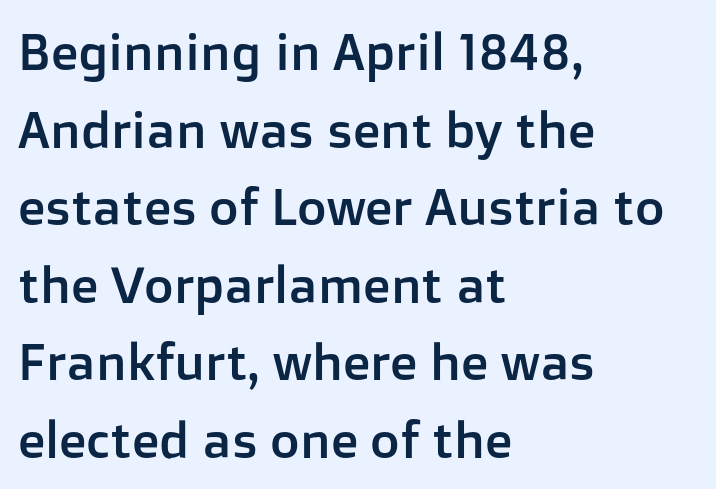
The image shows 51 px sans-serif type, upright; set left-aligned, normal line spacing (1.52x), normal letter spacing, not underlined; low stroke contrast and a medium x-height.
